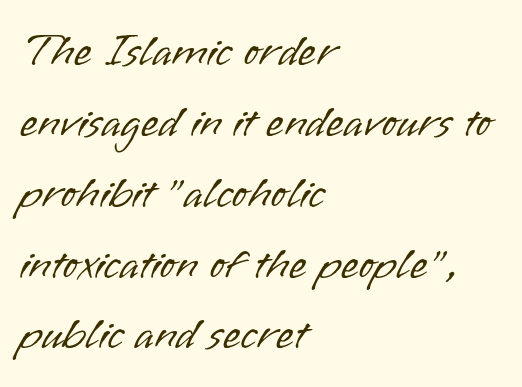
{"serif": "no", "bold": "no", "weight": "light", "width": "normal", "stroke_contrast": "low", "x_height": "small", "monospaced": "no", "underline": "no", "align": "left", "line_spacing": "normal", "line_spacing_ratio": 1.54, "letter_spacing": "normal", "letter_spacing_em": 0.0, "glyph_px": 46}
